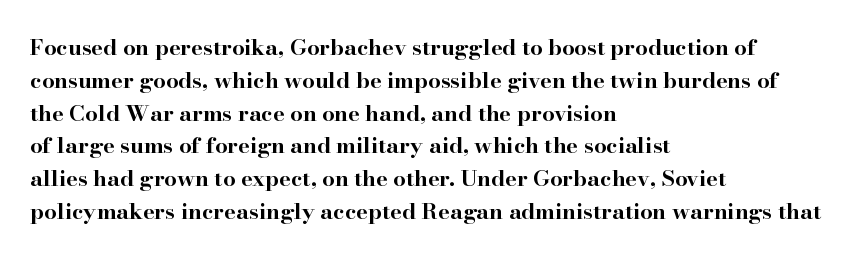
The image shows 22 px bold type, upright; set left-aligned, normal line spacing (1.49x), normal letter spacing, not underlined.
